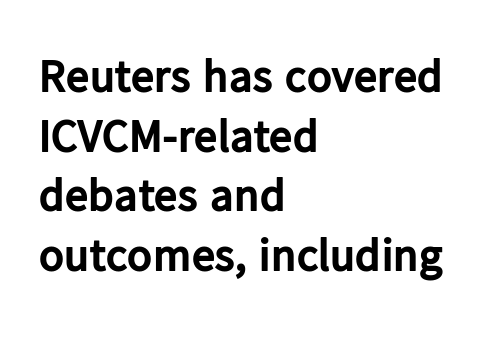
The image shows 47 px bold sans-serif type, upright; set left-aligned, normal line spacing (1.27x), normal letter spacing, not underlined; low stroke contrast and a medium x-height.
